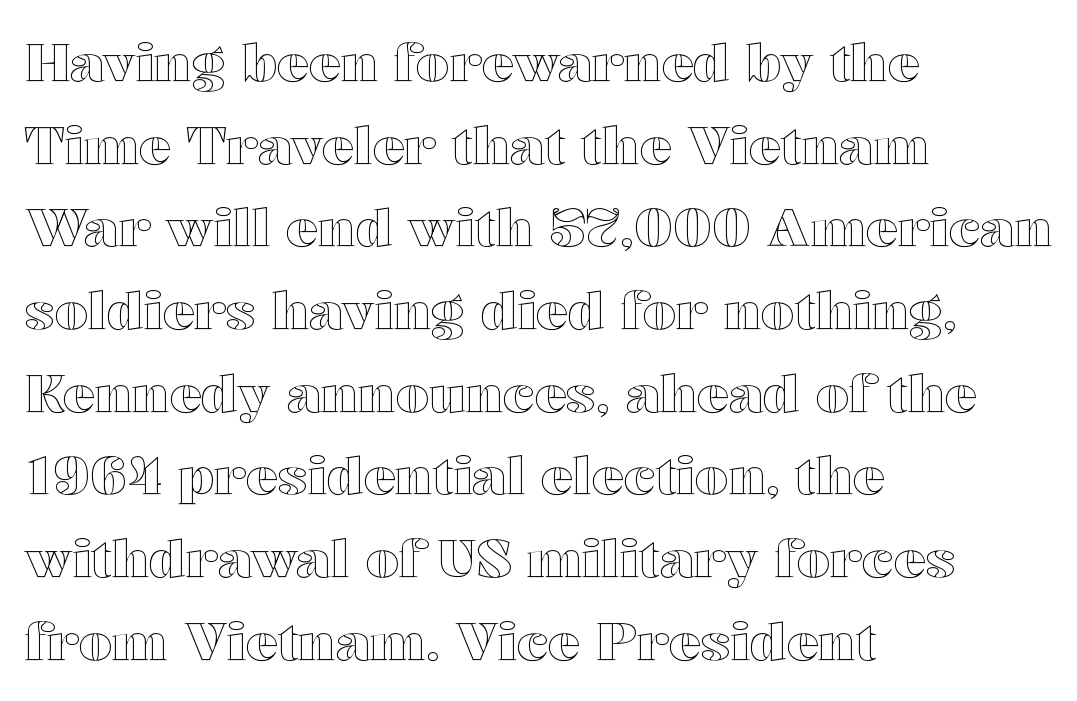
The image shows 53 px wide type, upright; set left-aligned, normal line spacing (1.56x), normal letter spacing, not underlined; a medium x-height.
